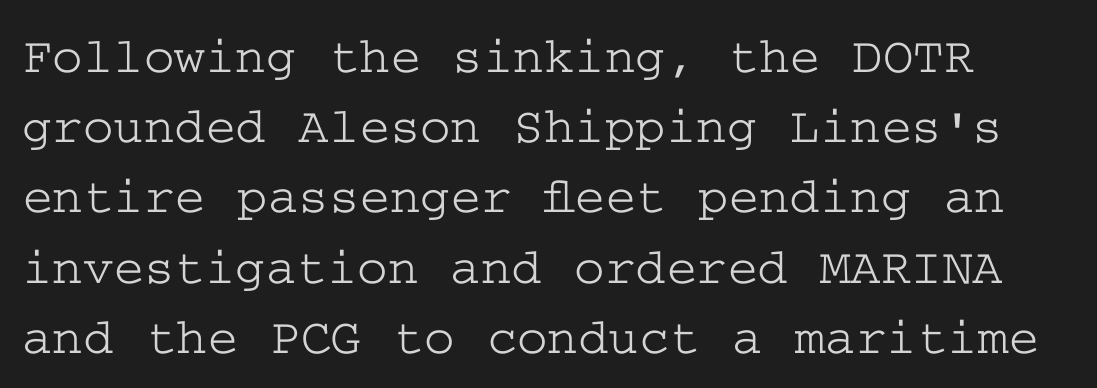
{"serif": "yes", "italic": "no", "width": "wide", "stroke_contrast": "low", "x_height": "medium", "underline": "no", "line_spacing": "normal", "line_spacing_ratio": 1.35, "letter_spacing": "normal", "letter_spacing_em": 0.0, "glyph_px": 52}
